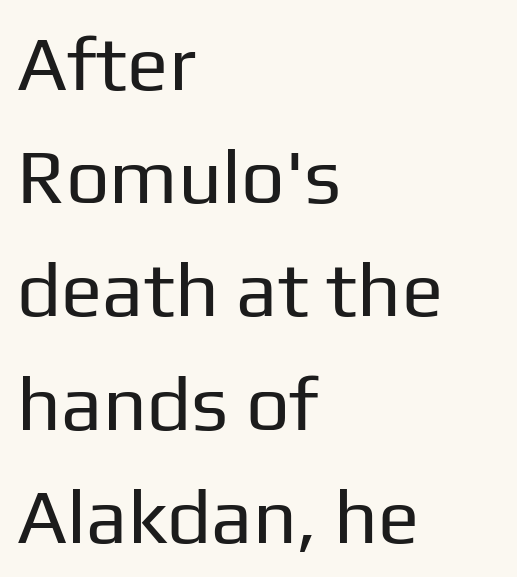
{"serif": "no", "italic": "no", "bold": "no", "weight": "regular", "width": "normal", "stroke_contrast": "low", "x_height": "medium", "monospaced": "no", "underline": "no", "align": "left", "line_spacing": "normal", "line_spacing_ratio": 1.47, "letter_spacing": "normal", "letter_spacing_em": 0.0, "glyph_px": 77}
